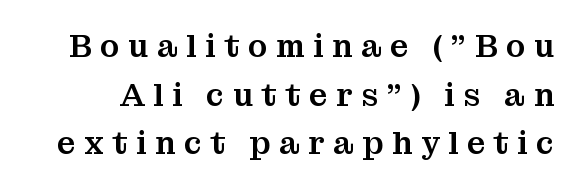
Q: Is the text italic (slanted)? A: No, it is upright.
Q: Is the typeface a serif or a sans-serif typeface? A: Serif.
Q: Is the text underlined? A: No.
Q: Is the spacing between letters normal or unusually wide? A: Unusually wide.
Q: Is the spacing between lines tight, normal or loose? A: Normal.
Q: Width (condensed, normal, or wide)? A: Normal.
Q: Stroke contrast? A: Medium.
Q: x-height? A: Medium.
Q: Monospaced? A: No.
